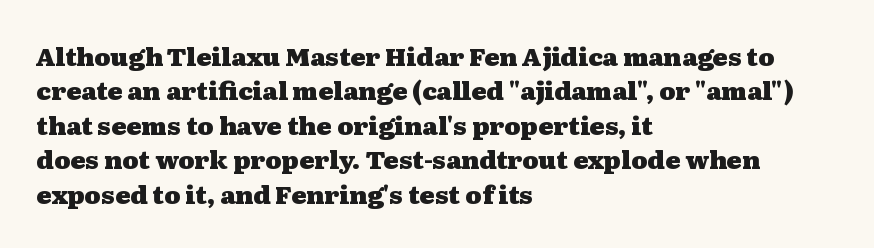
The image shows 25 px bold type, upright; set left-aligned, normal line spacing (1.38x), normal letter spacing, not underlined.
